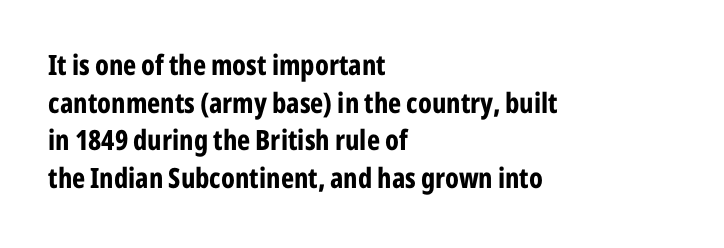
The image shows 28 px bold, condensed sans-serif type, upright; set left-aligned, normal line spacing (1.34x), normal letter spacing, not underlined; low stroke contrast and a medium x-height.
